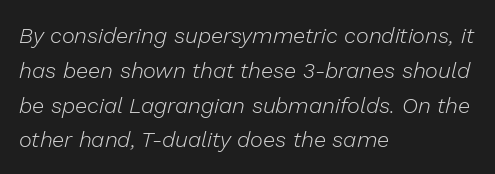
The font sits on the lighter half of the weight spectrum, regular included. The rendering uses a moderate line-height, typical for paragraphs. Does extra space separate the letters? No, they use regular spacing. Typeset ragged right — the left edge is the straight one.
